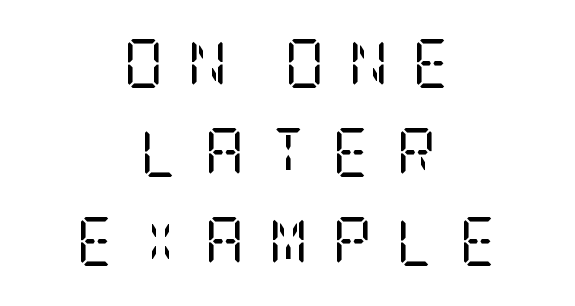
{"serif": "yes", "italic": "no", "bold": "no", "weight": "regular", "width": "condensed", "stroke_contrast": "low", "x_height": "large", "underline": "no", "align": "center", "line_spacing_ratio": 1.82, "letter_spacing": "wide", "letter_spacing_em": 0.49, "glyph_px": 49}
